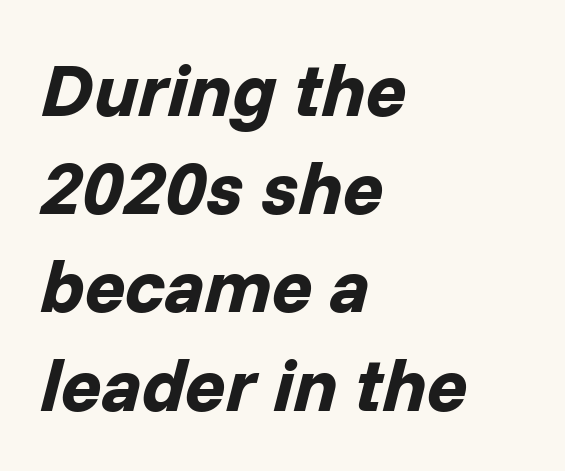
Q: Is the text bold? A: Yes.
Q: Is the text italic (slanted)? A: Yes, it leans right by about 14 degrees.
Q: Is the text underlined? A: No.
Q: How is the paragraph aligned? A: Left-aligned.
Q: Is the spacing between letters normal or unusually wide? A: Normal.
Q: Is the spacing between lines tight, normal or loose? A: Normal.
Q: Width (condensed, normal, or wide)? A: Normal.
Q: Stroke contrast? A: Low.
Q: x-height? A: Medium.
Q: Monospaced? A: No.
